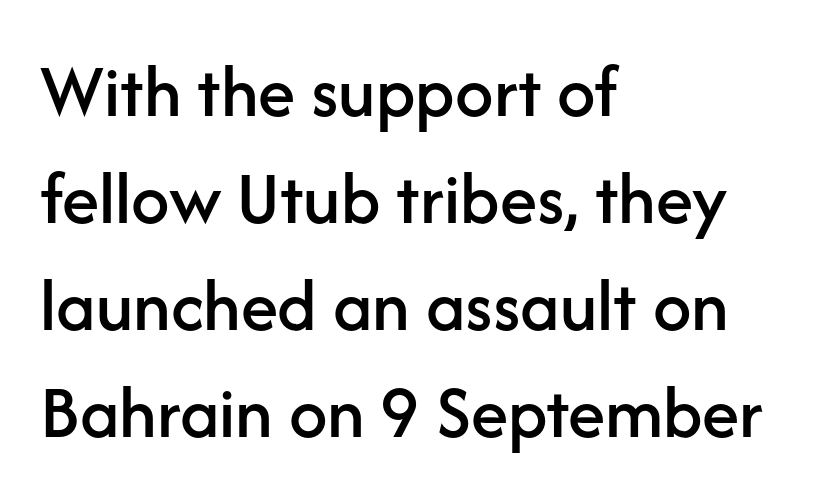
The zone under the glyphs is completely vacant. Does the copy run flush right? No — it runs flush left. Nothing sits at the stroke ends, so this counts as sans-serif. The rendering uses a moderate line-height, typical for paragraphs. This is roman type, the default non-slanted kind. There is no visible air inserted between adjacent glyphs.
